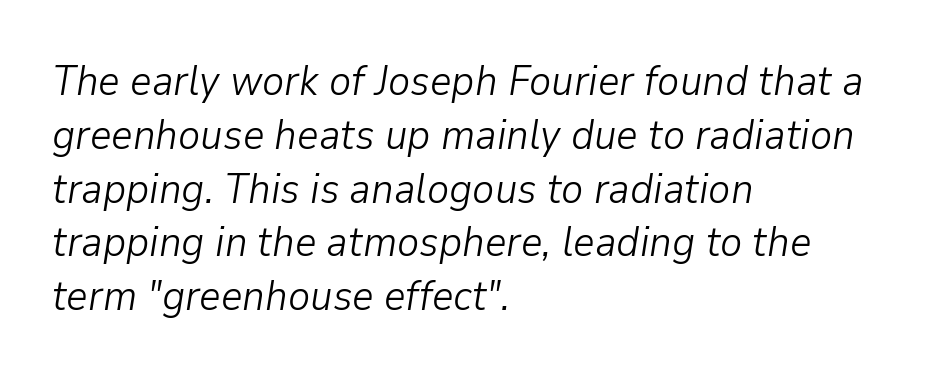
Bare-footed words on every line. Nobody touched the tracking dial on this one. Nothing heavy about these letters — not bold at all. Quick note: interline space is typical. The typography opts for an oblique posture over an upright one.
